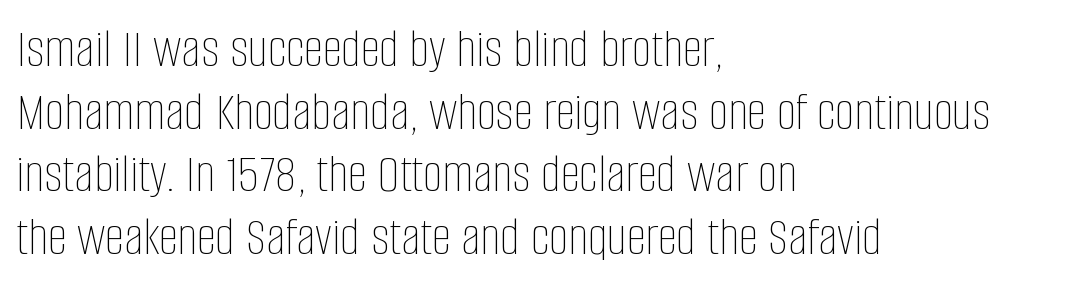
Q: Is the text bold? A: No.
Q: Is the text italic (slanted)? A: No, it is upright.
Q: Is the text underlined? A: No.
Q: How is the paragraph aligned? A: Left-aligned.
Q: Is the spacing between letters normal or unusually wide? A: Normal.
Q: Is the spacing between lines tight, normal or loose? A: Tight.
Q: Width (condensed, normal, or wide)? A: Condensed.
Q: Stroke contrast? A: Low.
Q: x-height? A: Large.
Q: Monospaced? A: No.
